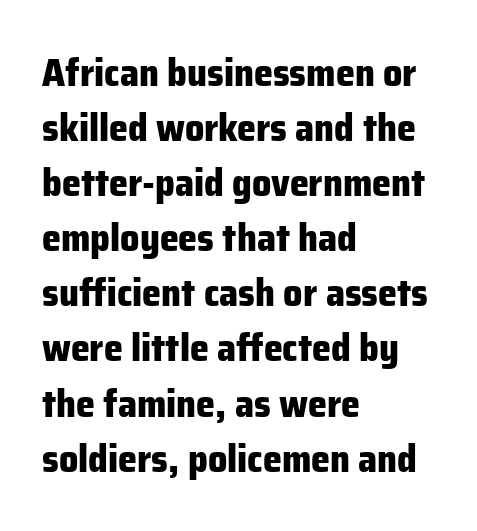
These lines were composed using upright roman letters. The rendering shows plain stroke endings on the letterforms — a sans-serif design. Vertically, the passage feels balanced, rows spaced as you'd expect. Underlining? Definitely not there. The sample has been set heavy, in full bold. Is this a fixed-width face? No — the glyphs have proportional, varying widths.
